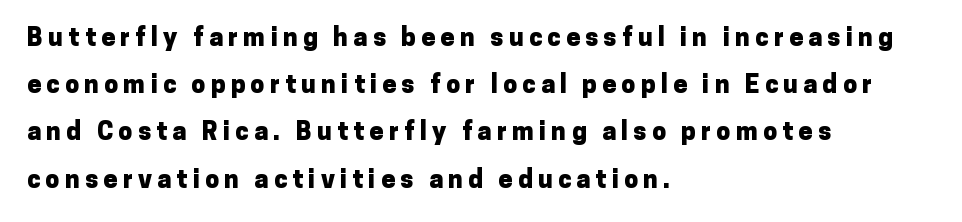
{"italic": "no", "bold": "yes", "underline": "no", "align": "left", "line_spacing_ratio": 1.89, "letter_spacing": "wide", "letter_spacing_em": 0.21, "glyph_px": 25}
